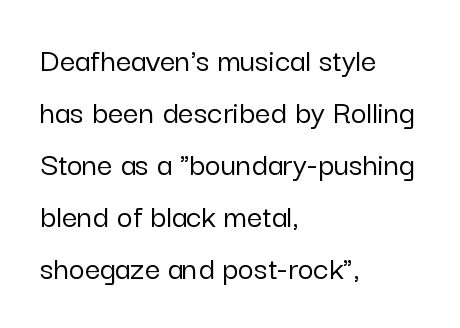
{"serif": "no", "italic": "no", "width": "normal", "stroke_contrast": "low", "x_height": "medium", "monospaced": "no", "underline": "no", "align": "left", "line_spacing": "normal", "line_spacing_ratio": 1.53, "letter_spacing": "normal", "letter_spacing_em": 0.0, "glyph_px": 34}
